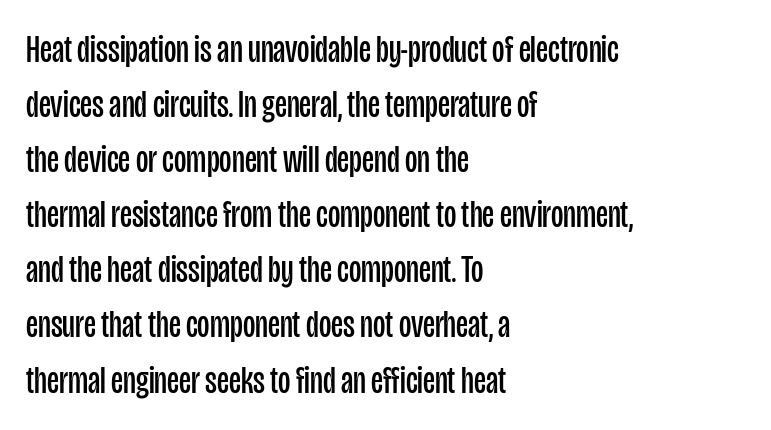
{"serif": "no", "italic": "no", "bold": "no", "weight": "regular", "width": "condensed", "stroke_contrast": "low", "x_height": "large", "monospaced": "no", "underline": "no", "align": "left", "line_spacing": "normal", "line_spacing_ratio": 1.45, "letter_spacing": "normal", "letter_spacing_em": 0.0, "glyph_px": 38}
